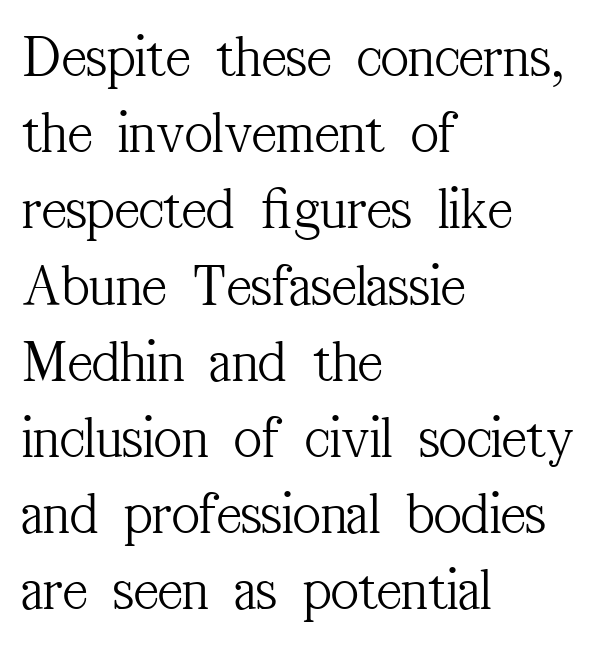
The image shows 60 px light, condensed serif type, upright; set left-aligned, normal line spacing (1.27x), normal letter spacing, not underlined; medium stroke contrast and a medium x-height.
